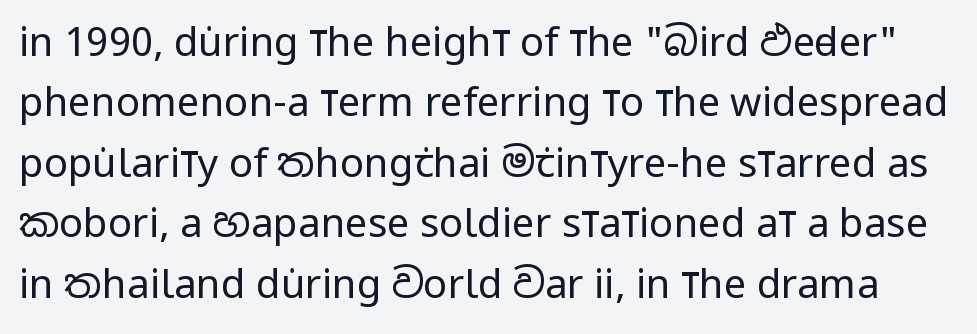
{"serif": "no", "italic": "no", "bold": "no", "weight": "regular", "width": "condensed", "stroke_contrast": "low", "x_height": "large", "monospaced": "no", "underline": "no", "line_spacing": "normal", "line_spacing_ratio": 1.51, "letter_spacing": "normal", "letter_spacing_em": 0.0, "glyph_px": 40}
